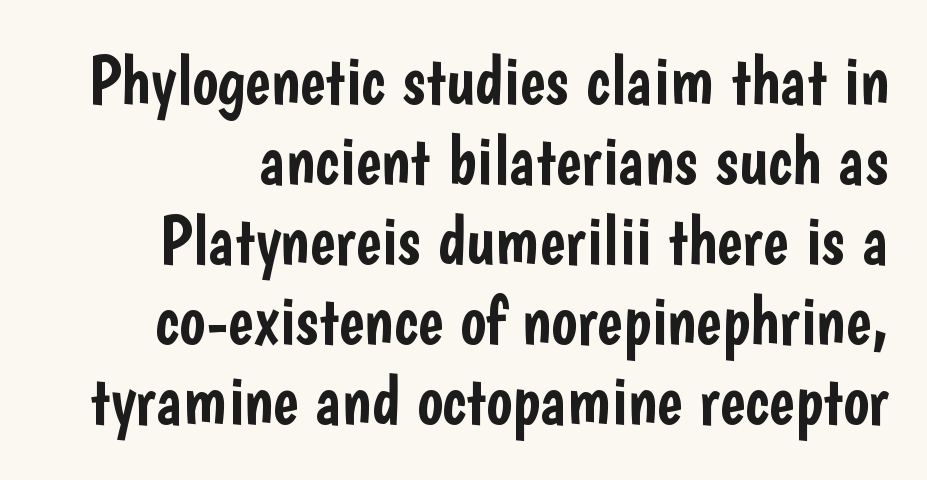
{"serif": "no", "italic": "no", "width": "condensed", "stroke_contrast": "low", "x_height": "medium", "monospaced": "no", "underline": "no", "line_spacing_ratio": 1.16, "letter_spacing": "normal", "letter_spacing_em": 0.0, "glyph_px": 69}
